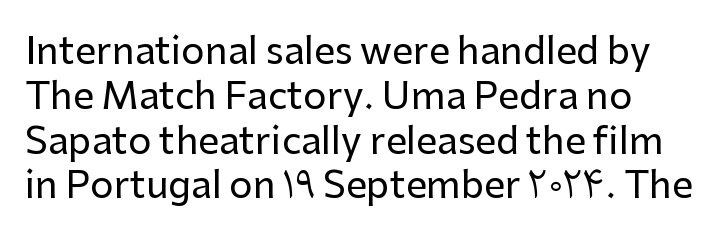
Q: Is the text italic (slanted)? A: No, it is upright.
Q: Is the typeface a serif or a sans-serif typeface? A: Sans-serif.
Q: Is the text underlined? A: No.
Q: Is the spacing between letters normal or unusually wide? A: Normal.
Q: Width (condensed, normal, or wide)? A: Normal.
Q: Stroke contrast? A: Low.
Q: x-height? A: Medium.
Q: Monospaced? A: No.
